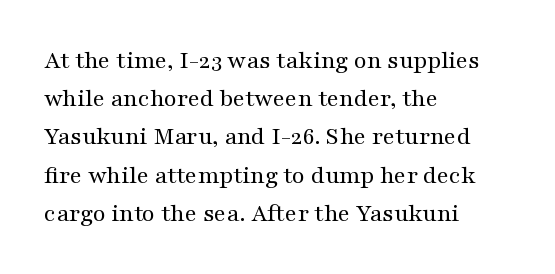
The vertical gap from one line to the next is medium. Quick note: underline off. The characters are drawn with everyday or finer stroke widths. A typesetter would mark this as roman, not italic. Caption: multi-line text, flush left, ragged right.
